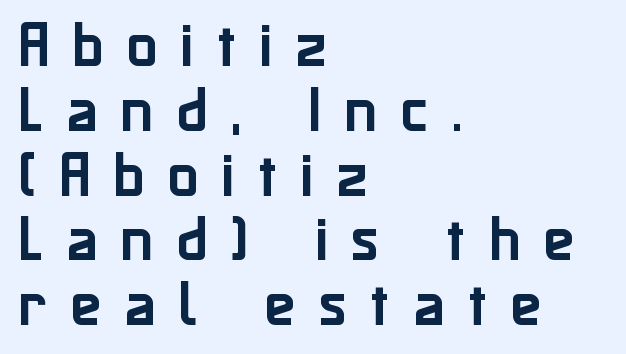
Baseline-to-baseline distance is the conventional proportion of letter height. The specimen omits any rule beneath the text block's lines. The letters advance in unequal steps, a hallmark of proportional type. Note: no serifs on the glyphs. The passage is arranged the way most books set body copy — flush left.
